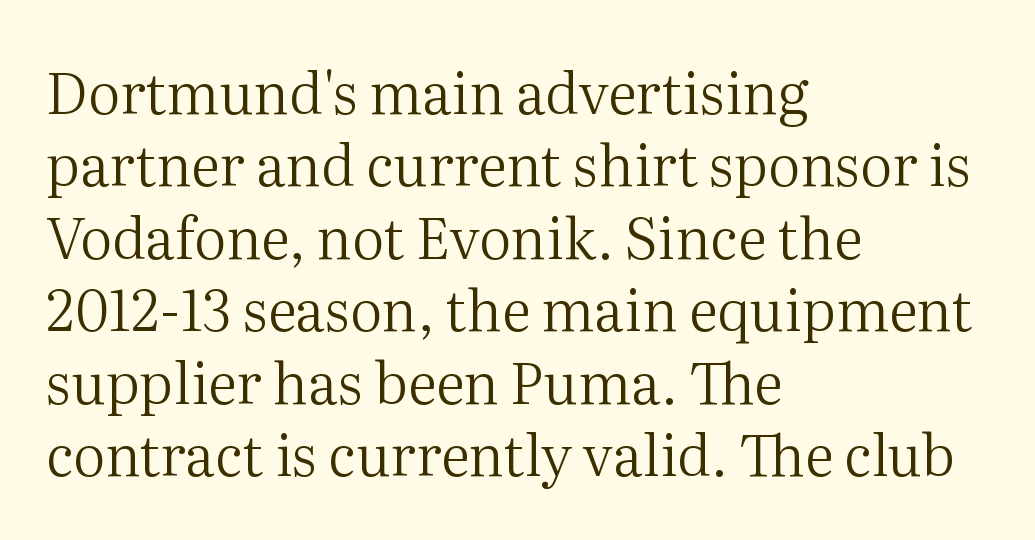
The image shows 57 px regular-weight serif type, upright; set left-aligned, normal line spacing (1.27x), normal letter spacing, not underlined; medium stroke contrast and a medium x-height.
